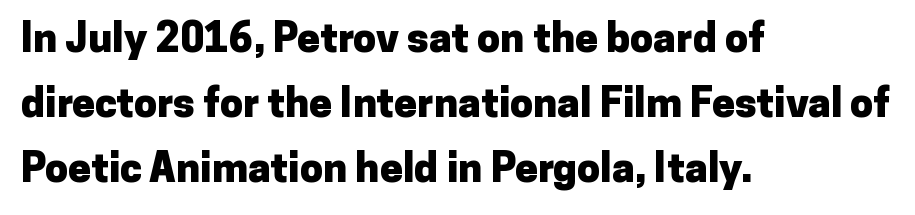
Q: Is the text bold? A: Yes.
Q: Is the text italic (slanted)? A: No, it is upright.
Q: Is the typeface a serif or a sans-serif typeface? A: Sans-serif.
Q: Is the text underlined? A: No.
Q: How is the paragraph aligned? A: Left-aligned.
Q: Is the spacing between letters normal or unusually wide? A: Normal.
Q: Is the spacing between lines tight, normal or loose? A: Normal.
Q: Width (condensed, normal, or wide)? A: Normal.
Q: Stroke contrast? A: Low.
Q: x-height? A: Medium.
Q: Monospaced? A: No.
